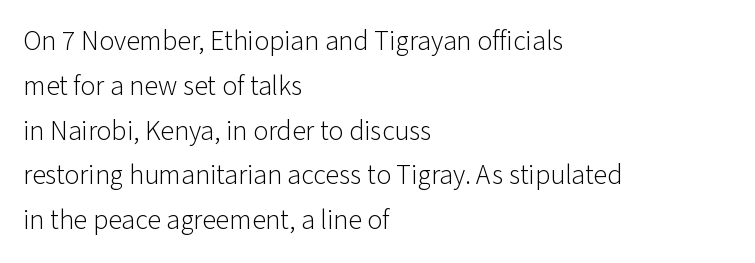
Look at the tracking — it's just the regular setting, nothing added. This reads as an unemphasized weight, regular at the heaviest. Nothing sits at the stroke ends, so this counts as sans-serif. The space directly below the letters is spotless.
